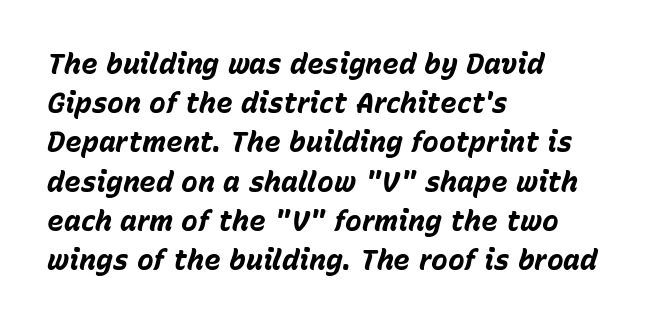
Heft: maximum for text — a bold. Descenders are the only things crossing below the line. Nobody touched the tracking dial on this one. Leading matches the norm, producing a regular column.
